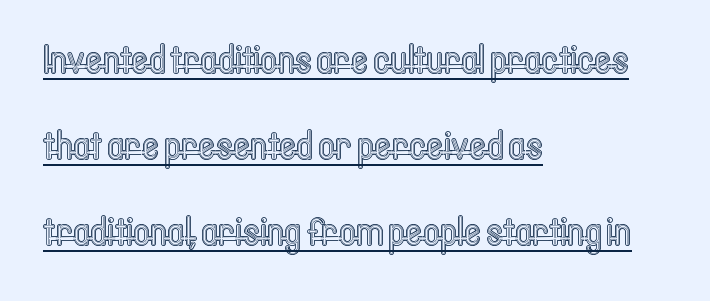
The image shows 41 px condensed type, upright; set left-aligned, loose line spacing (2.1x), normal letter spacing, underlined; a medium x-height.
